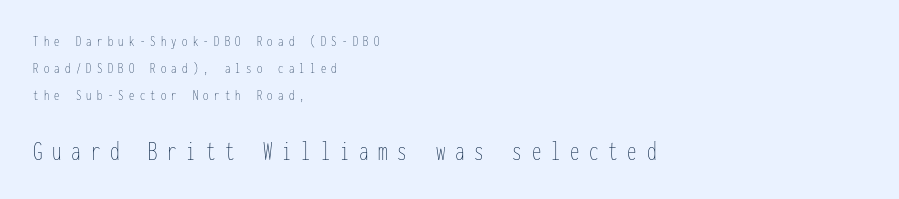
Q: Is the text bold? A: No.
Q: Is the text italic (slanted)? A: No, it is upright.
Q: Is the text underlined? A: No.
Q: How is the paragraph aligned? A: Left-aligned.
Q: Is the spacing between letters normal or unusually wide? A: Unusually wide.
Q: Which block of text is set in a larger size, the first (top) or the second (bottom)? A: The second (bottom) one.
